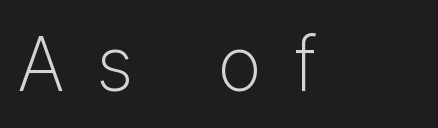
{"serif": "no", "italic": "no", "bold": "no", "weight": "light", "width": "normal", "stroke_contrast": "low", "x_height": "medium", "monospaced": "no", "underline": "no", "align": "left", "letter_spacing": "wide", "letter_spacing_em": 0.43, "glyph_px": 75}
